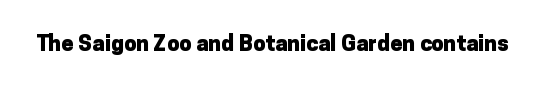
The image shows 22 px bold type, upright; set normal letter spacing, not underlined.
